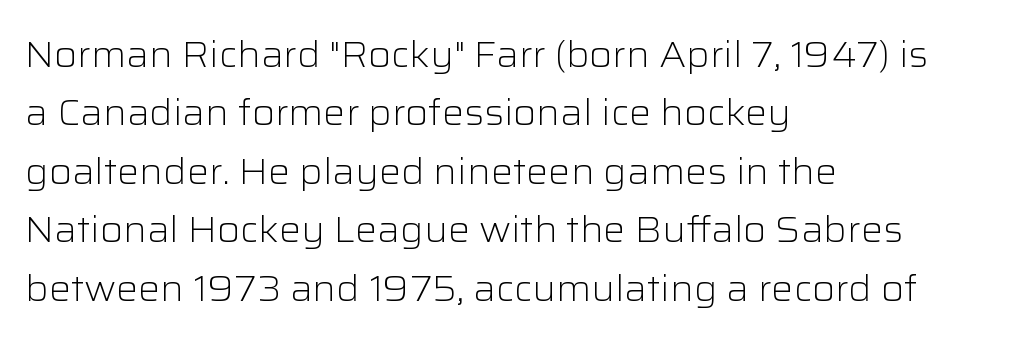
The face used here is proportionally spaced, like ordinary book or web type. Stems and bowls with no extra thickness — not bold. Unmarked baselines from the first word to the last. A normal amount of white space separates one row of letters from the next.
